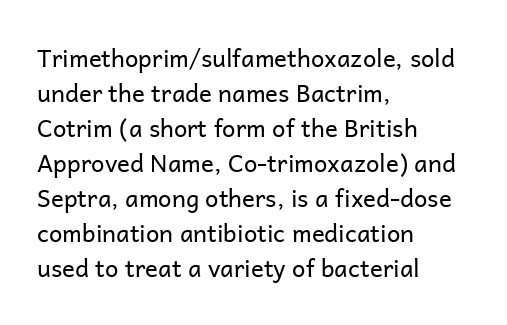
The image shows 24 px text type, upright; set left-aligned, normal line spacing (1.46x), normal letter spacing, not underlined.
